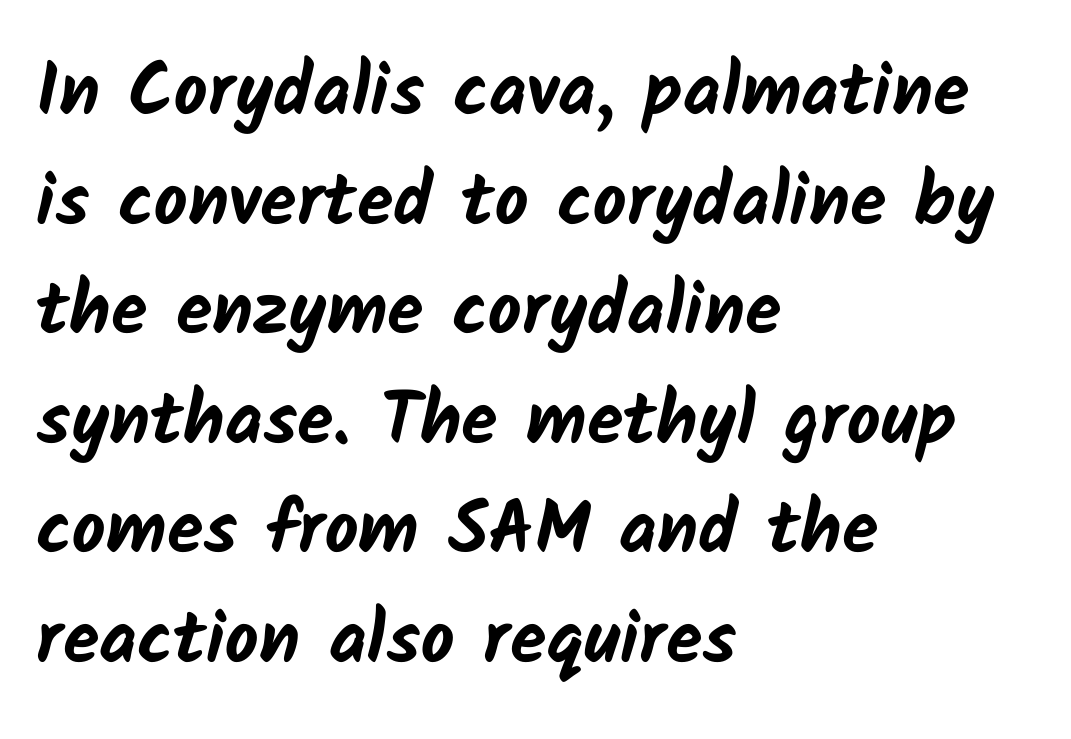
Q: Is the text bold? A: Yes.
Q: Is the typeface a serif or a sans-serif typeface? A: Sans-serif.
Q: Is the text underlined? A: No.
Q: How is the paragraph aligned? A: Left-aligned.
Q: Is the spacing between letters normal or unusually wide? A: Normal.
Q: Is the spacing between lines tight, normal or loose? A: Normal.
Q: Width (condensed, normal, or wide)? A: Normal.
Q: Stroke contrast? A: Low.
Q: x-height? A: Medium.
Q: Monospaced? A: No.
